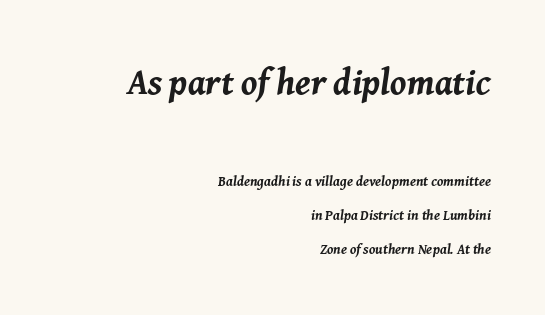
Q: Is the text bold? A: Yes.
Q: Is the text italic (slanted)? A: Yes, it leans right by about 8 degrees.
Q: Is the text underlined? A: No.
Q: How is the paragraph aligned? A: Right-aligned.
Q: Is the spacing between letters normal or unusually wide? A: Normal.
Q: Is the spacing between lines tight, normal or loose? A: Loose.
Q: Which block of text is set in a larger size, the first (top) or the second (bottom)? A: The first (top) one.
Q: Width (condensed, normal, or wide)? A: Normal.
Q: Stroke contrast? A: Medium.
Q: x-height? A: Medium.
Q: Monospaced? A: No.
